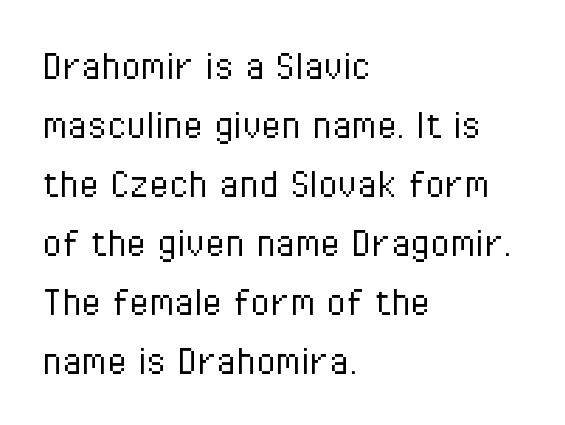
Q: Is the text bold? A: No.
Q: Is the text italic (slanted)? A: No, it is upright.
Q: Is the typeface a serif or a sans-serif typeface? A: Sans-serif.
Q: Is the text underlined? A: No.
Q: How is the paragraph aligned? A: Left-aligned.
Q: Is the spacing between letters normal or unusually wide? A: Normal.
Q: Is the spacing between lines tight, normal or loose? A: Normal.
Q: Width (condensed, normal, or wide)? A: Condensed.
Q: Stroke contrast? A: Low.
Q: x-height? A: Medium.
Q: Monospaced? A: No.
